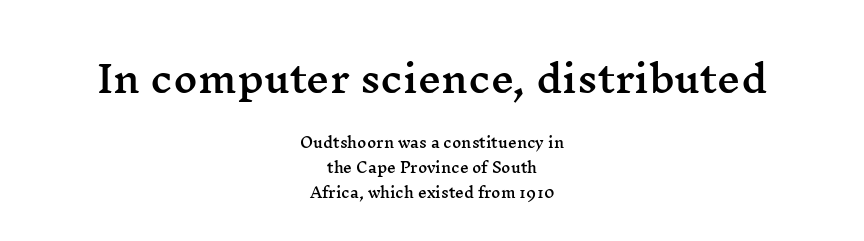
{"serif": "yes", "italic": "no", "width": "wide", "stroke_contrast": "medium", "x_height": "medium", "monospaced": "no", "underline": "no", "align": "center", "line_spacing_ratio": 1.78, "letter_spacing": "normal", "letter_spacing_em": 0.0, "larger_block": "first", "size_ratio": 2.64, "glyph_px": 37}
